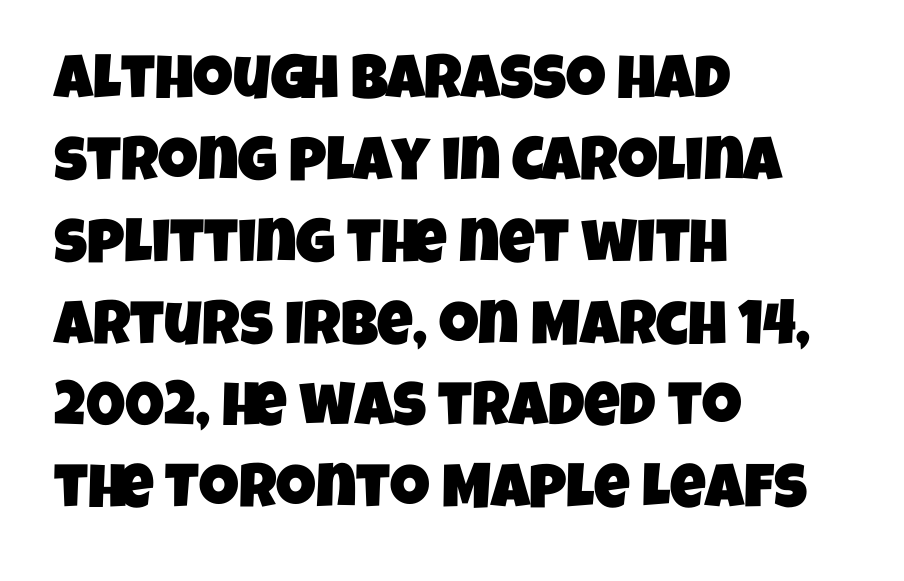
Q: Is the typeface a serif or a sans-serif typeface? A: Sans-serif.
Q: Is the text underlined? A: No.
Q: How is the paragraph aligned? A: Left-aligned.
Q: Is the spacing between letters normal or unusually wide? A: Normal.
Q: Is the spacing between lines tight, normal or loose? A: Normal.
Q: Width (condensed, normal, or wide)? A: Condensed.
Q: Stroke contrast? A: Low.
Q: x-height? A: Large.
Q: Monospaced? A: No.
